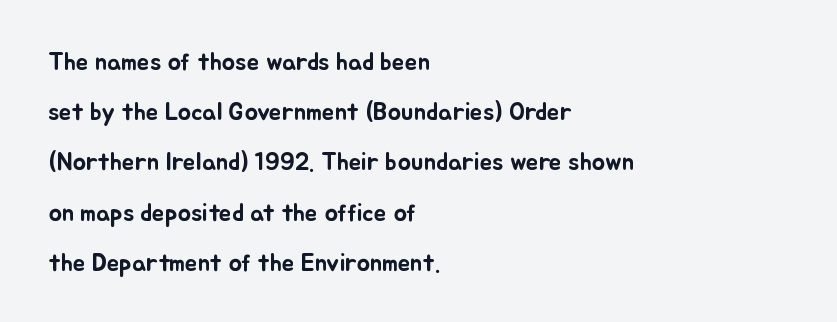
The lettering stays uniformly vertical, giving the passage a roman look. In terms of leading, this rendering errs on the spacious side. Leftover space on each line is placed entirely after the last word. Default kerning and tracking; the words read as compact shapes. Nobody drew a line under any word here.
